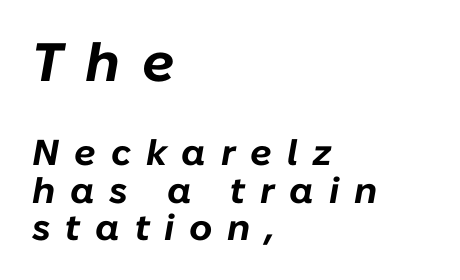
Q: Is the text bold? A: Yes.
Q: Is the text italic (slanted)? A: Yes, it leans right by about 10 degrees.
Q: Is the text underlined? A: No.
Q: How is the paragraph aligned? A: Left-aligned.
Q: Is the spacing between letters normal or unusually wide? A: Unusually wide.
Q: Is the spacing between lines tight, normal or loose? A: Tight.
Q: Which block of text is set in a larger size, the first (top) or the second (bottom)? A: The first (top) one.
Q: Width (condensed, normal, or wide)? A: Normal.
Q: Stroke contrast? A: Low.
Q: x-height? A: Medium.
Q: Monospaced? A: No.
